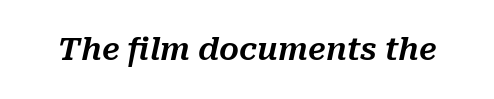
{"italic": "yes", "lean": "right", "slant_degrees": 10, "width": "normal", "stroke_contrast": "medium", "x_height": "medium", "monospaced": "no", "underline": "no", "letter_spacing": "normal", "letter_spacing_em": 0.0, "glyph_px": 31}
